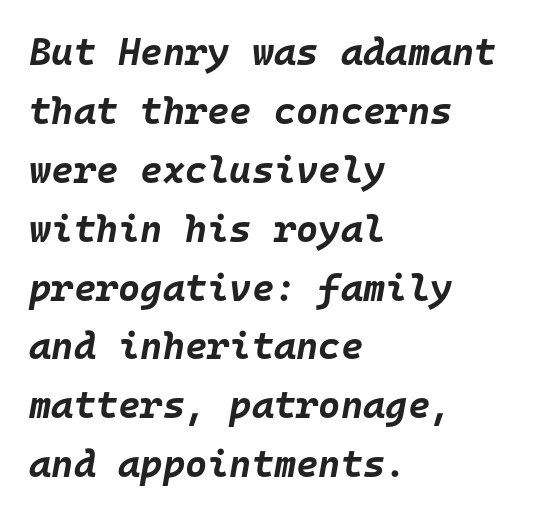
Leading: standard. Inter-character spacing is left at the font's built-in metrics. Looks like terminal output: every glyph gets an equal slot. Which margin do the lines hug? The left one — the right edge is uneven.
